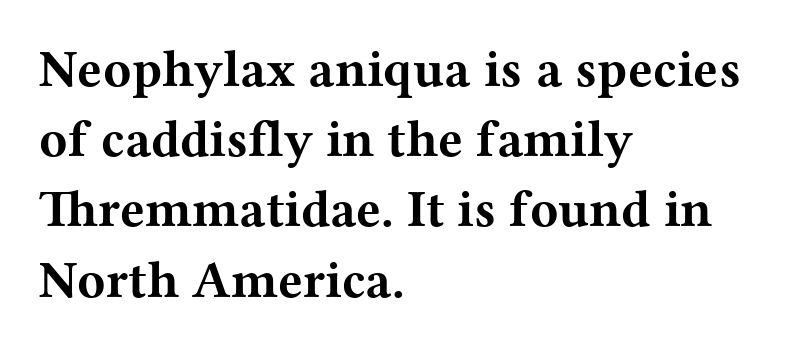
{"serif": "yes", "italic": "no", "bold": "yes", "weight": "bold", "width": "wide", "stroke_contrast": "medium", "x_height": "medium", "monospaced": "no", "underline": "no", "align": "left", "line_spacing": "normal", "line_spacing_ratio": 1.35, "letter_spacing": "normal", "letter_spacing_em": 0.0, "glyph_px": 52}
